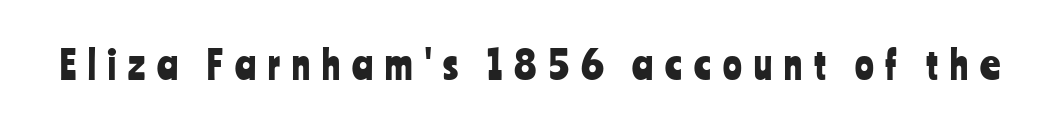
Q: Is the text italic (slanted)? A: No, it is upright.
Q: Is the typeface a serif or a sans-serif typeface? A: Sans-serif.
Q: Is the text underlined? A: No.
Q: Is the spacing between letters normal or unusually wide? A: Unusually wide.
Q: Width (condensed, normal, or wide)? A: Condensed.
Q: Stroke contrast? A: Low.
Q: x-height? A: Medium.
Q: Monospaced? A: No.
